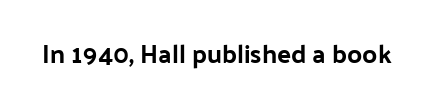
Is there any slant? The stems are plumb. Descenders are the only things crossing below the line. The line texture is even and compact thanks to regular tracking.
